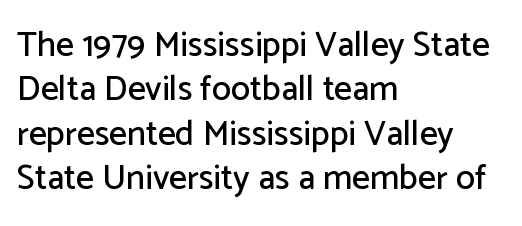
The glyphs in this specimen are sans serif. You can tell it's not italic because the verticals are truly vertical. Proportional: the letters do not fall into vertical columns. Compared with typical paragraphs, the rows here are spaced about the same.
